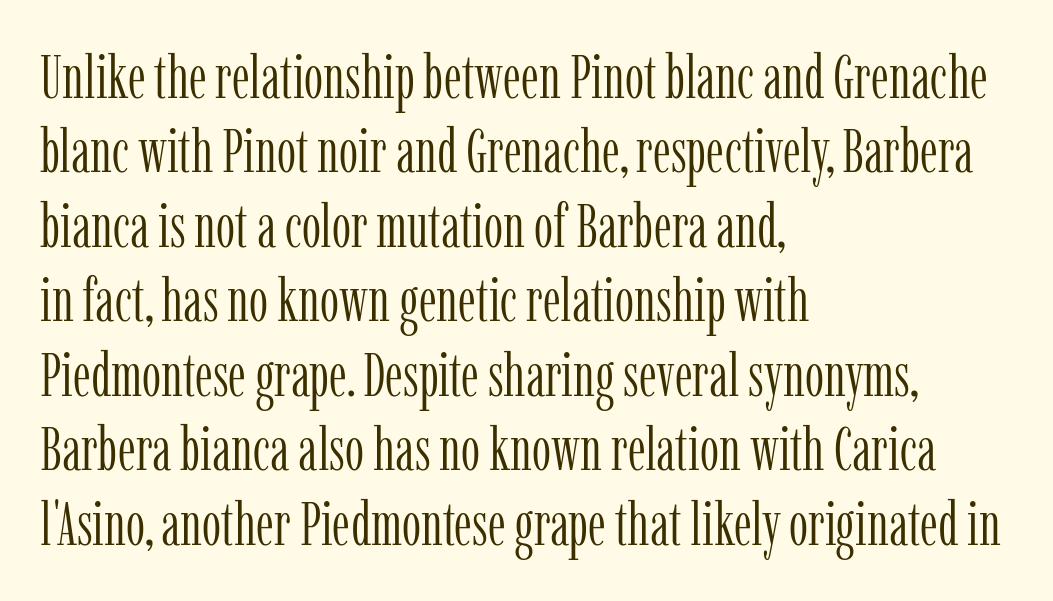
{"serif": "yes", "italic": "no", "bold": "no", "weight": "light", "width": "condensed", "stroke_contrast": "low", "x_height": "medium", "monospaced": "no", "underline": "no", "align": "left", "line_spacing_ratio": 1.22, "letter_spacing": "normal", "letter_spacing_em": 0.0, "glyph_px": 61}
